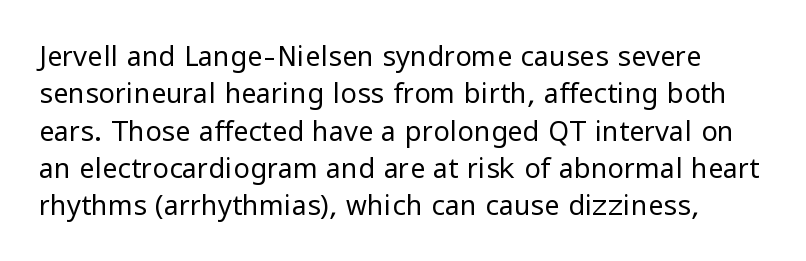
You can tell it's not italic because the verticals are truly vertical. The vertical gap from one line to the next is medium. Check the space under the baseline: it is left empty. Bold? No — there's no thickening of the strokes.
